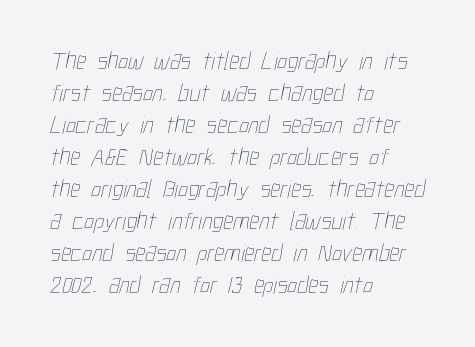
Q: Is the text bold? A: No.
Q: Is the text underlined? A: No.
Q: How is the paragraph aligned? A: Left-aligned.
Q: Is the spacing between letters normal or unusually wide? A: Normal.
Q: Is the spacing between lines tight, normal or loose? A: Normal.
